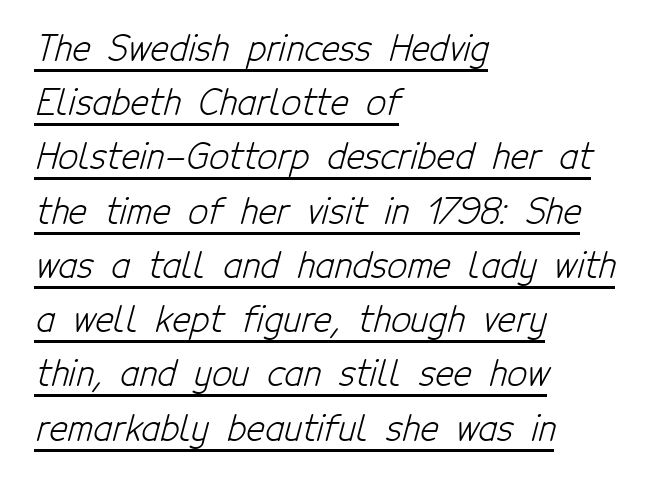
This sample uses plain, unmodified letter spacing. How would I describe the line gaps? Plain and ordinary. The cut favours lightness, reaching ordinary text weight at its darkest. I'd call this a sans setting — the letters go barefoot. Each line of the rendering has a horizontal stroke beneath the glyphs. The face used here is proportionally spaced, like ordinary book or web type.
